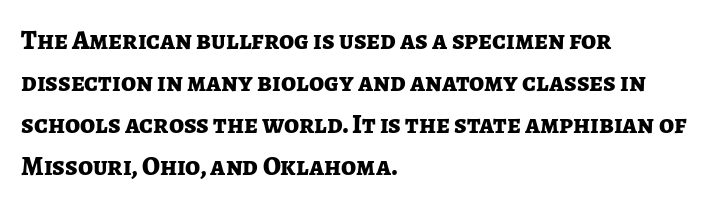
The face used here has the dense, thick strokes of a bold. Students, observe: this is what conventionally led text looks like. Notice how the stems are strictly vertical — no italics here. The setting favours the left margin, as ordinary paragraphs usually do.
